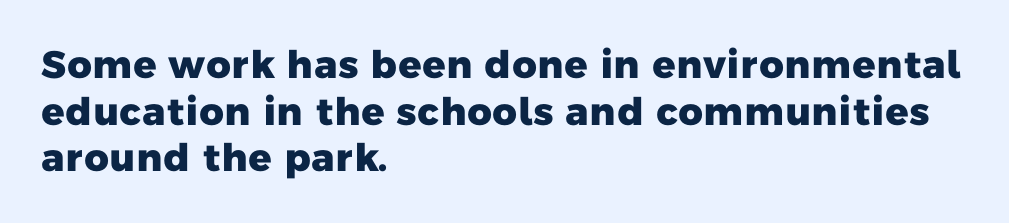
{"serif": "no", "bold": "yes", "weight": "heavy", "width": "normal", "stroke_contrast": "low", "x_height": "medium", "monospaced": "no", "underline": "no", "align": "left", "line_spacing_ratio": 1.23, "letter_spacing": "normal", "letter_spacing_em": 0.0, "glyph_px": 38}
